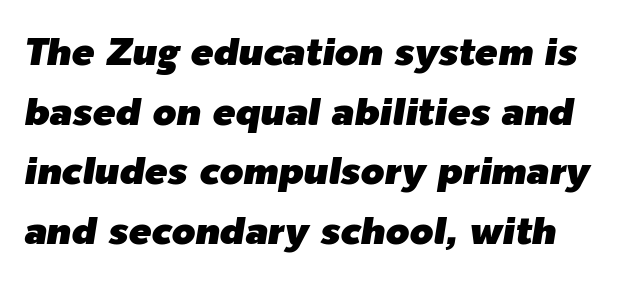
{"italic": "yes", "lean": "right", "slant_degrees": 9, "width": "normal", "stroke_contrast": "low", "x_height": "medium", "monospaced": "no", "underline": "no", "line_spacing": "normal", "line_spacing_ratio": 1.57, "letter_spacing": "normal", "letter_spacing_em": 0.0, "glyph_px": 38}
